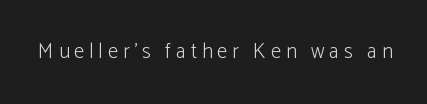
Tracking here is generous; glyphs stand well apart from one another. The baseline area is clear. This reads as an unemphasized weight, regular at the heaviest. This sample uses an upright cut, with every glyph sitting square on the baseline.
